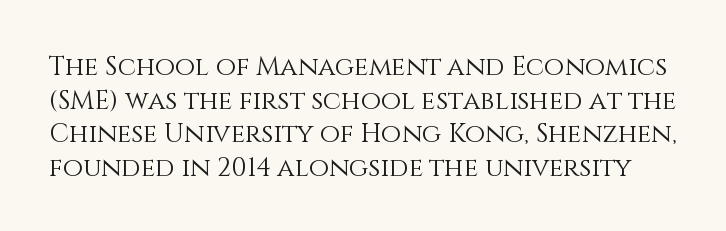
Q: Is the text bold? A: No.
Q: Is the text italic (slanted)? A: No, it is upright.
Q: Is the text underlined? A: No.
Q: Is the spacing between letters normal or unusually wide? A: Normal.
Q: Is the spacing between lines tight, normal or loose? A: Normal.
